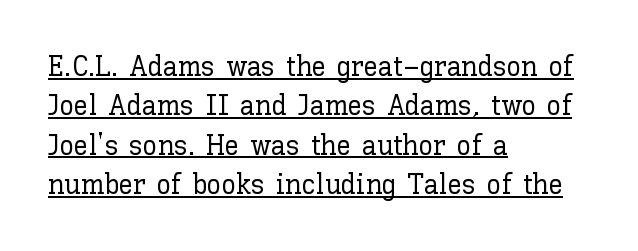
A typesetter would call this proportional, since set widths differ per character. Regular leading. Tracking value appears to be zero — textbook default spacing. Notice how a bar underscores the lettering throughout. You can tell it's not italic because the verticals are truly vertical. The rendering anchors every line to the left-hand side.
